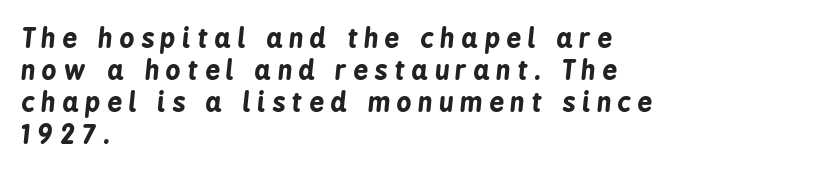
Q: Is the text bold? A: Yes.
Q: Is the text italic (slanted)? A: Yes, it leans right by about 6 degrees.
Q: Is the text underlined? A: No.
Q: How is the paragraph aligned? A: Left-aligned.
Q: Is the spacing between letters normal or unusually wide? A: Unusually wide.
